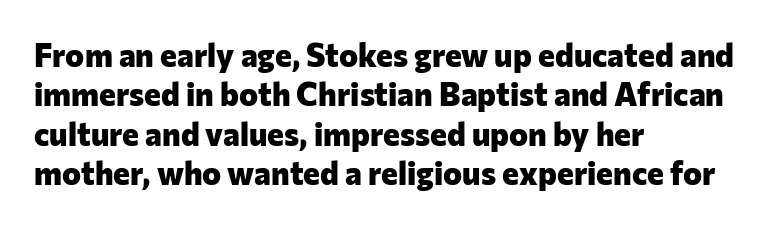
The compositor pushed each line to the left boundary. The letterforms sit shoulder to shoulder at normal distance. Each letter keeps its own natural width here, so spacing adapts to shape. Underlining? Definitely not there. No italicization has been applied; the sample stays upright. Heavy, bold letterforms.
